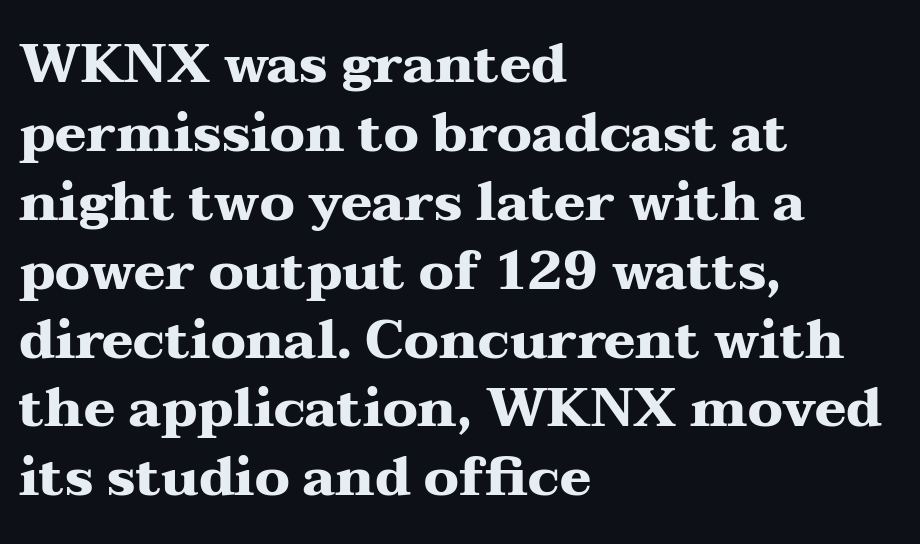
{"serif": "yes", "italic": "no", "bold": "yes", "weight": "heavy", "width": "wide", "stroke_contrast": "medium", "x_height": "medium", "monospaced": "no", "underline": "no", "align": "left", "line_spacing": "normal", "line_spacing_ratio": 1.3, "letter_spacing": "normal", "letter_spacing_em": 0.0, "glyph_px": 53}
